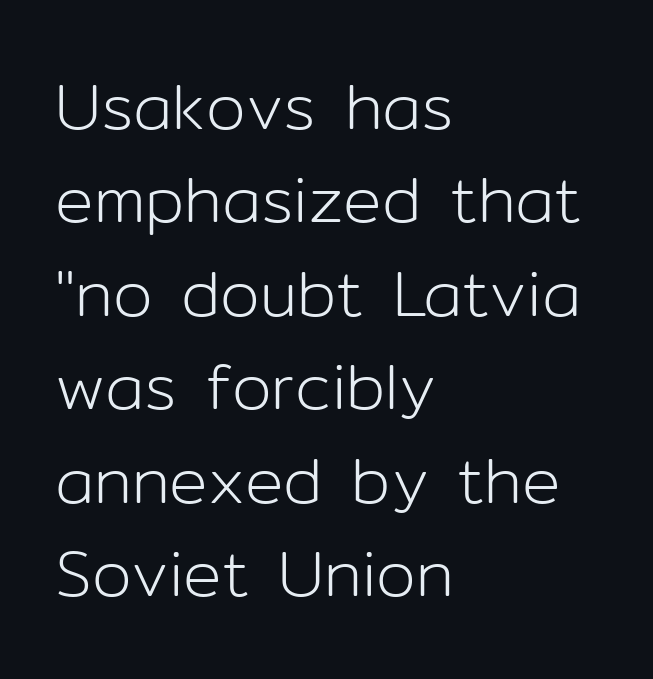
Looks like regular typesetting: each glyph gets only the width it needs. What's the leading like? Ordinary, nothing unusual. Letters rest on an invisible, unmarked baseline. Every character sits straight up, as roman type does. The gaps between neighbouring characters are ordinary and unremarkable.
